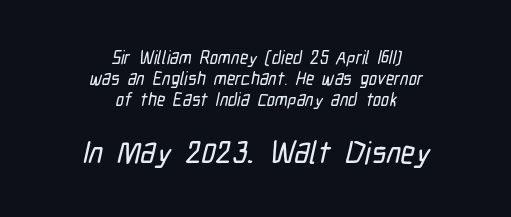
Type without underlining. Caption: standard tracking, unaltered. Examine the stroke ends and you'll find no serifs. The block sitting lower on the canvas is the one with enlarged characters. The rendering positions every line midway between the sides.
